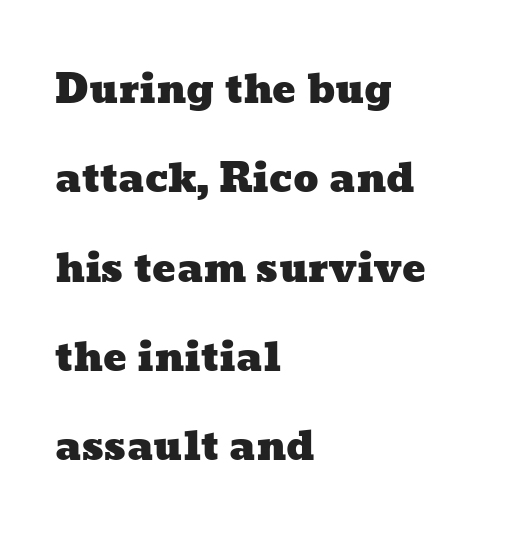
The image shows 39 px wide type; set left-aligned, loose line spacing (2.29x), normal letter spacing, not underlined; low stroke contrast and a medium x-height.
